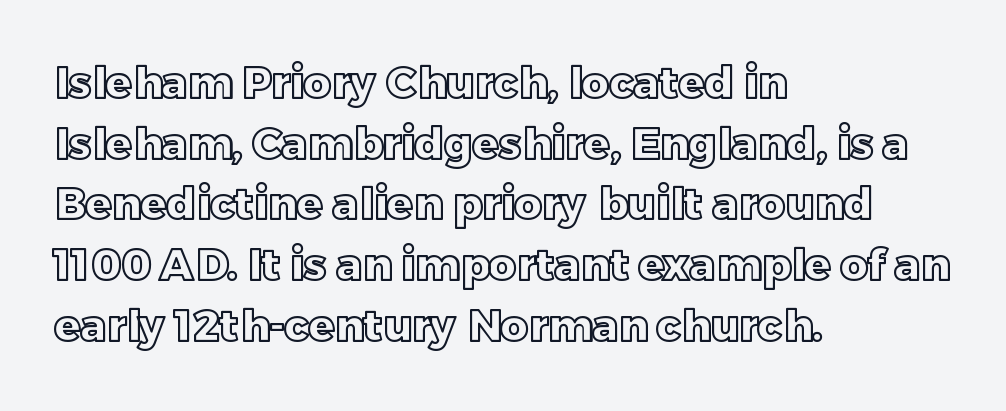
{"italic": "no", "width": "normal", "x_height": "large", "monospaced": "no", "underline": "no", "align": "left", "line_spacing": "normal", "line_spacing_ratio": 1.41, "letter_spacing": "normal", "letter_spacing_em": 0.0, "glyph_px": 43}
